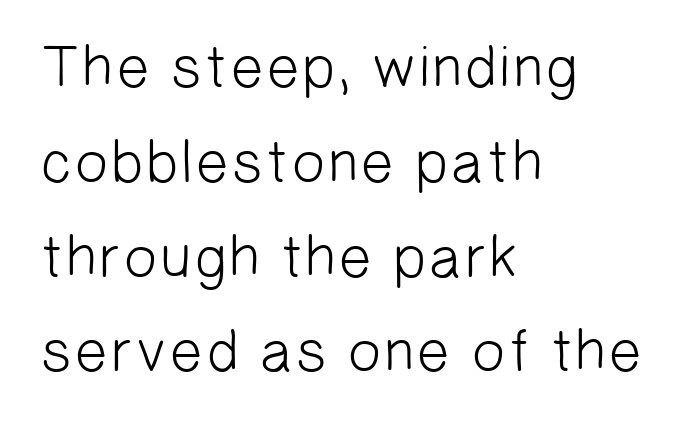
The image shows 60 px light sans-serif type; set left-aligned, normal line spacing (1.58x), normal letter spacing, not underlined; low stroke contrast and a medium x-height.
